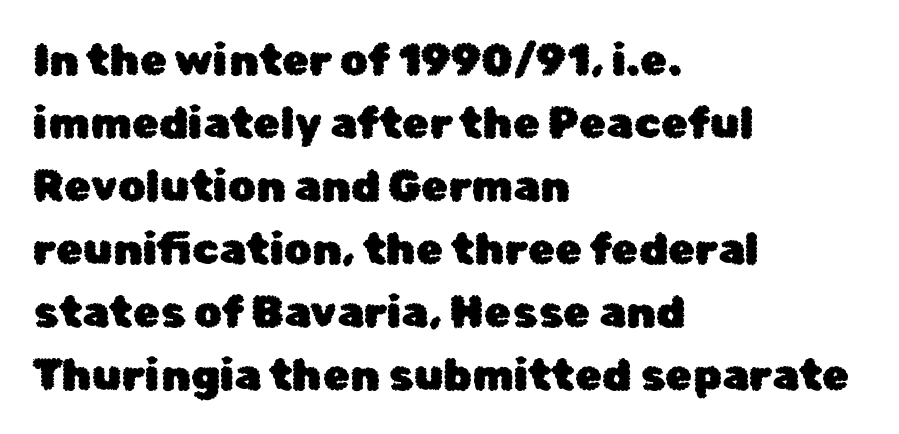
Proportional: the letters do not fall into vertical columns. This rendering features lettering with no underline. The leading is moderate, giving the passage an even texture. Ordinary non-slanted type is in use. To sum up the face: it is a sans, with no serifs. Letter spacing: default.
